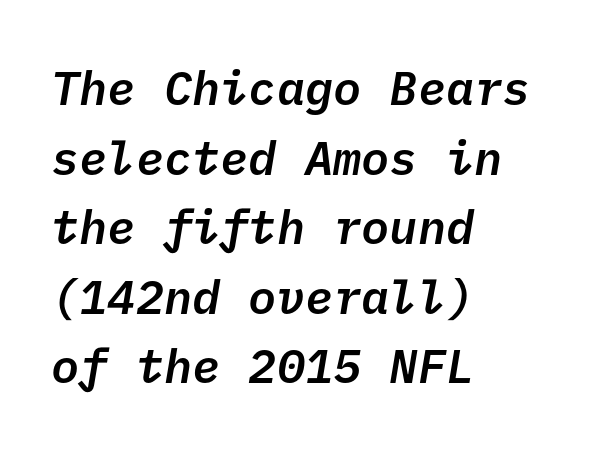
Q: Is the text bold? A: Semi-bold.
Q: Is the typeface a serif or a sans-serif typeface? A: Sans-serif.
Q: Is the text underlined? A: No.
Q: How is the paragraph aligned? A: Left-aligned.
Q: Is the spacing between letters normal or unusually wide? A: Normal.
Q: Is the spacing between lines tight, normal or loose? A: Normal.
Q: Width (condensed, normal, or wide)? A: Normal.
Q: Stroke contrast? A: Low.
Q: x-height? A: Medium.
